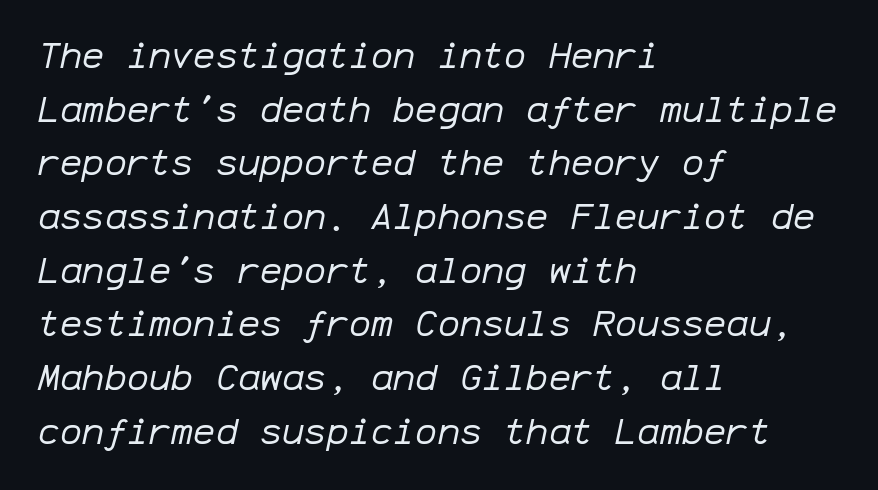
{"italic": "yes", "lean": "right", "slant_degrees": 12, "bold": "no", "weight": "regular", "width": "normal", "stroke_contrast": "low", "x_height": "medium", "monospaced": "yes", "underline": "no", "align": "left", "line_spacing": "normal", "line_spacing_ratio": 1.45, "letter_spacing": "normal", "letter_spacing_em": 0.0, "glyph_px": 37}
